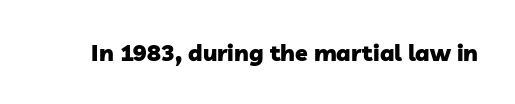
Q: Is the text bold? A: Yes.
Q: Is the text underlined? A: No.
Q: Is the spacing between letters normal or unusually wide? A: Normal.
